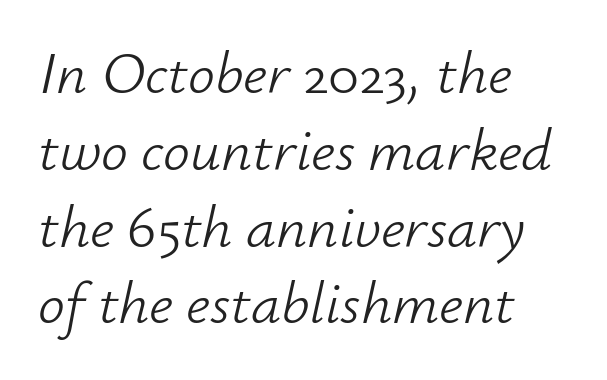
The image shows 60 px light type, italic (leaning right); set left-aligned, normal line spacing (1.28x), normal letter spacing, not underlined; low stroke contrast and a small x-height.
